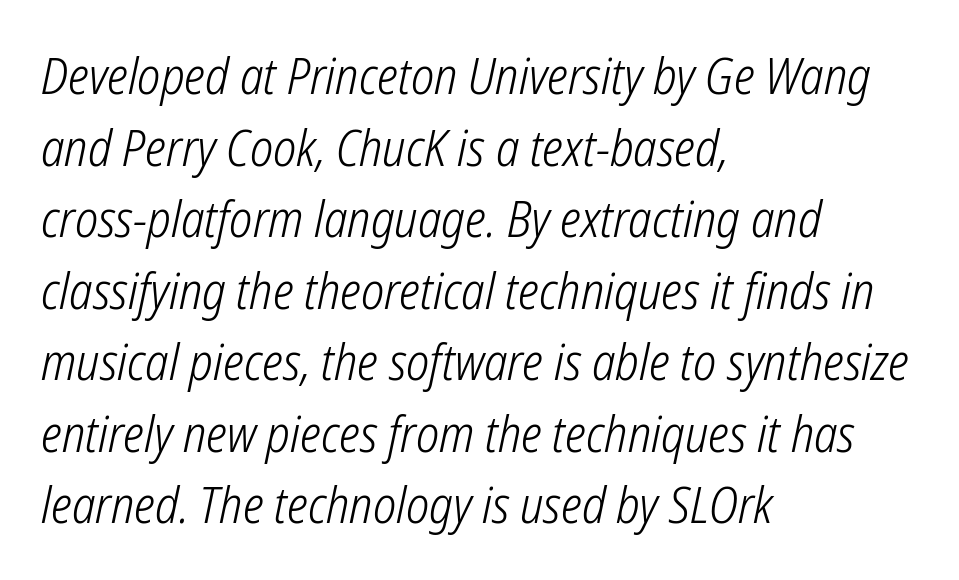
Unmarked baselines from the first word to the last. The lines in this sample share a left origin and differ only in where they stop. This reads as an unemphasized weight, regular at the heaviest. Each letter keeps its own natural width here, so spacing adapts to shape.
